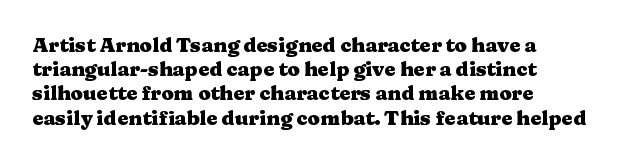
The image shows 20 px bold type, upright; set line spacing 1.21x, normal letter spacing, not underlined.
